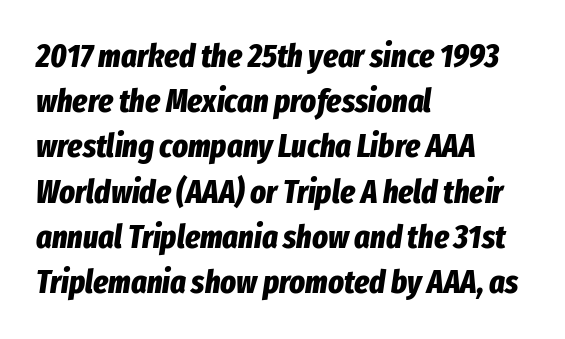
Q: Is the text bold? A: Yes.
Q: Is the text italic (slanted)? A: Yes, it leans right by about 8 degrees.
Q: Is the text underlined? A: No.
Q: How is the paragraph aligned? A: Left-aligned.
Q: Is the spacing between letters normal or unusually wide? A: Normal.
Q: Is the spacing between lines tight, normal or loose? A: Normal.
Q: Width (condensed, normal, or wide)? A: Condensed.
Q: Stroke contrast? A: Low.
Q: x-height? A: Medium.
Q: Monospaced? A: No.
